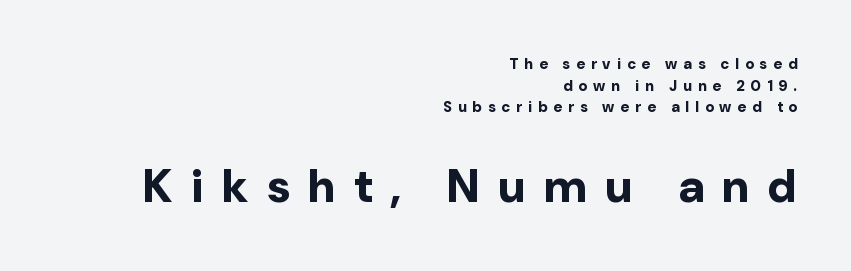
Does the type have serifs? No, each stem ends abruptly. No word sits above an underline. No italicization has been applied; the sample stays upright. The paragraph shown leans on its right margin.
